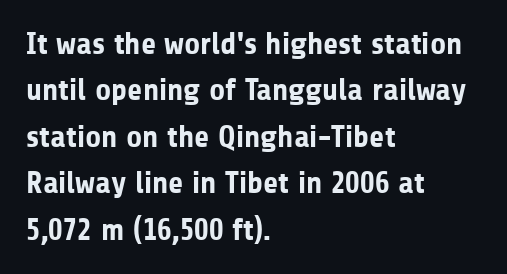
{"serif": "no", "italic": "no", "bold": "yes", "weight": "bold", "width": "normal", "stroke_contrast": "low", "x_height": "medium", "monospaced": "no", "underline": "no", "align": "left", "line_spacing": "normal", "line_spacing_ratio": 1.5, "letter_spacing": "normal", "letter_spacing_em": 0.0, "glyph_px": 31}
